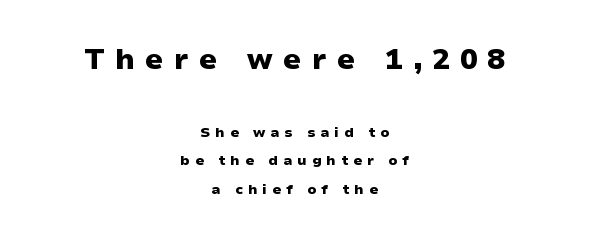
Each glyph is drawn with heavy, bold strokes. In terms of letterspacing, this is a distinctly airy, spread setting. The earlier block is typeset at a bigger size than the later block. Look at the bottom of the vertical strokes: they stop flat, with no serifs. Is there much room between lines? Yes — plenty of vertical air separates them.
